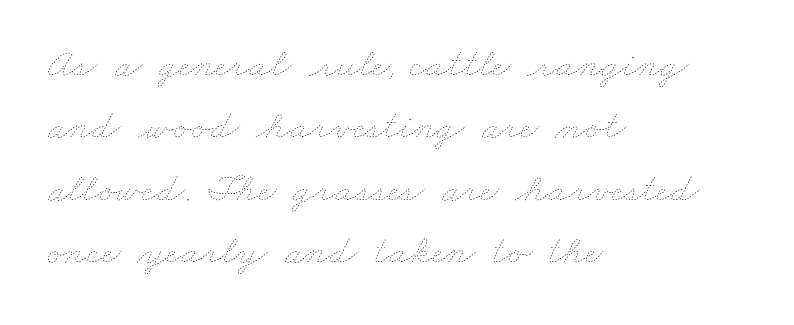
The image shows 41 px thin, wide type; set left-aligned, normal line spacing (1.52x), normal letter spacing, not underlined; low stroke contrast and a small x-height.
